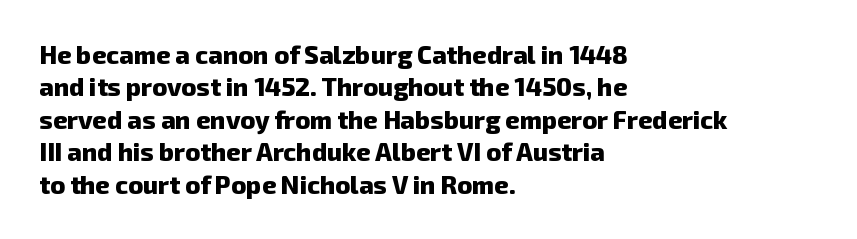
{"bold": "yes", "underline": "no", "align": "left", "line_spacing": "normal", "line_spacing_ratio": 1.3, "letter_spacing": "normal", "letter_spacing_em": 0.0, "glyph_px": 25}
